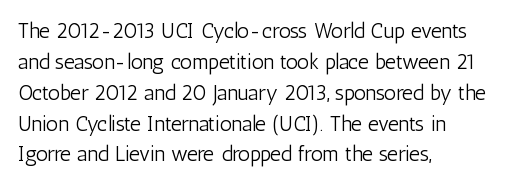
The image shows 21 px text type, upright; set left-aligned, normal line spacing (1.47x), normal letter spacing, not underlined.
